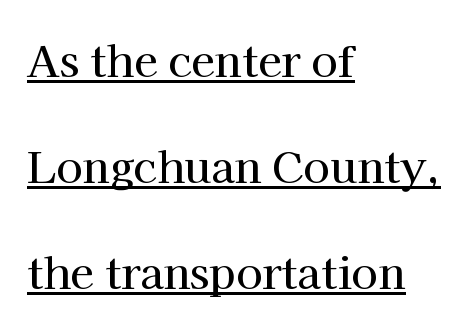
Q: Is the text italic (slanted)? A: No, it is upright.
Q: Is the typeface a serif or a sans-serif typeface? A: Serif.
Q: Is the text underlined? A: Yes.
Q: How is the paragraph aligned? A: Left-aligned.
Q: Is the spacing between letters normal or unusually wide? A: Normal.
Q: Is the spacing between lines tight, normal or loose? A: Loose.
Q: Width (condensed, normal, or wide)? A: Normal.
Q: Stroke contrast? A: High.
Q: x-height? A: Medium.
Q: Monospaced? A: No.
